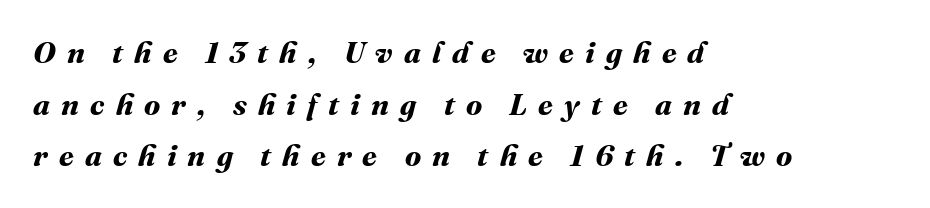
This is heavy type, rendered in bold. The typesetter chose a ragged-right arrangement here. The type is letterspaced generously, with wide tracking. Any mark beneath the type? The region is blank. These lines are rendered in a variable-pitch font.
